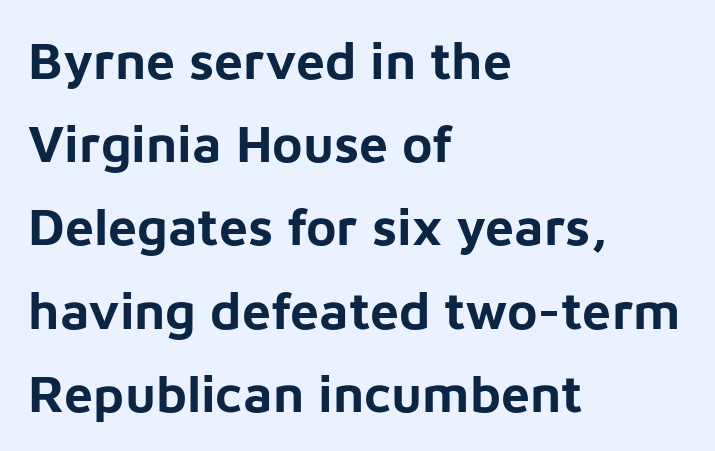
The image shows 52 px bold sans-serif type, upright; set left-aligned, normal line spacing (1.6x), normal letter spacing, not underlined; low stroke contrast and a medium x-height.
